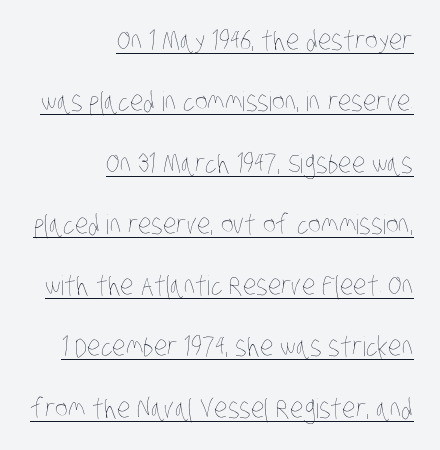
The typesetting does not lean heavy: it is not bold. A great deal of white space separates one row of letters from the next. Short and long lines alike share a common ending point at right. Beneath each row of characters lies a ruled line. There is no visible air inserted between adjacent glyphs.
